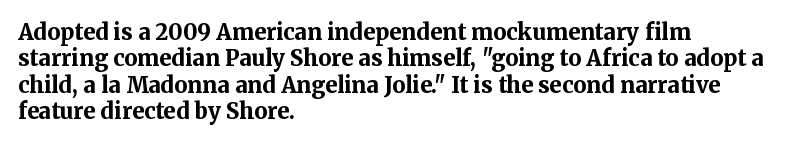
The image shows 22 px bold type, upright; set left-aligned, line spacing 1.2x, normal letter spacing, not underlined.
